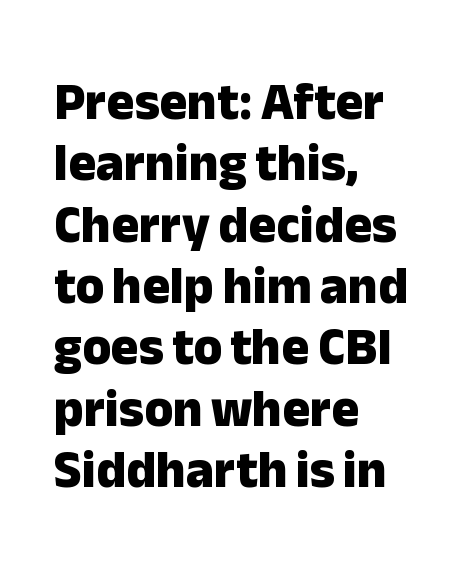
Q: Is the text bold? A: Yes.
Q: Is the text italic (slanted)? A: No, it is upright.
Q: Is the typeface a serif or a sans-serif typeface? A: Sans-serif.
Q: Is the text underlined? A: No.
Q: How is the paragraph aligned? A: Left-aligned.
Q: Is the spacing between letters normal or unusually wide? A: Normal.
Q: Width (condensed, normal, or wide)? A: Normal.
Q: Stroke contrast? A: Low.
Q: x-height? A: Medium.
Q: Monospaced? A: No.
